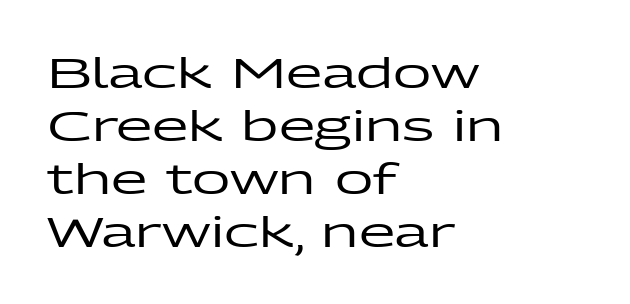
The image shows 42 px wide sans-serif type, upright; set left-aligned, normal line spacing (1.26x), normal letter spacing, not underlined; low stroke contrast and a medium x-height.
